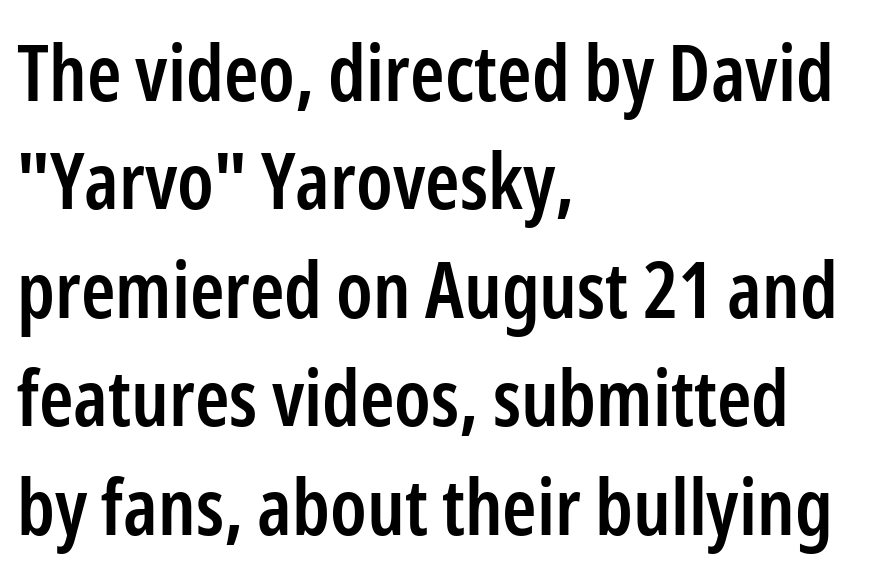
{"serif": "no", "italic": "no", "bold": "semi", "weight": "semibold", "width": "condensed", "stroke_contrast": "low", "x_height": "medium", "monospaced": "no", "underline": "no", "align": "left", "line_spacing": "normal", "line_spacing_ratio": 1.39, "letter_spacing": "normal", "letter_spacing_em": 0.0, "glyph_px": 78}
